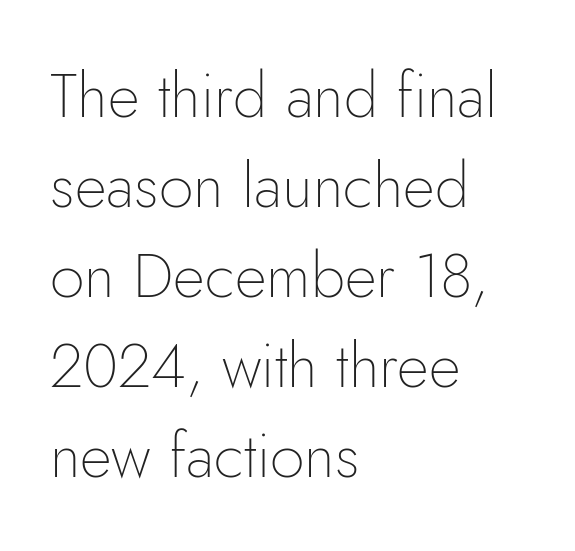
{"serif": "no", "italic": "no", "bold": "no", "weight": "thin", "width": "normal", "stroke_contrast": "low", "x_height": "small", "monospaced": "no", "underline": "no", "align": "left", "line_spacing": "normal", "line_spacing_ratio": 1.45, "letter_spacing": "normal", "letter_spacing_em": 0.0, "glyph_px": 62}
